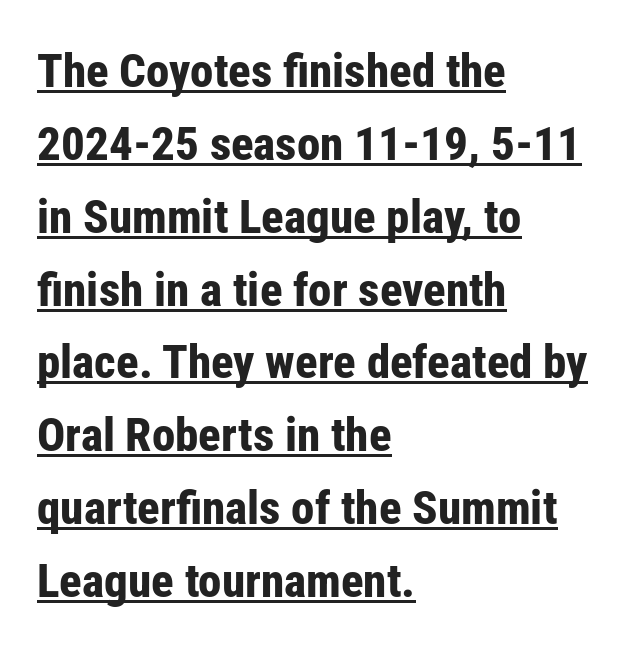
The letters stand upright; this is a roman face. This sample carries an underscore along the baseline area. The type family on display is of the sans-serif kind. Heavy, bold letterforms.
